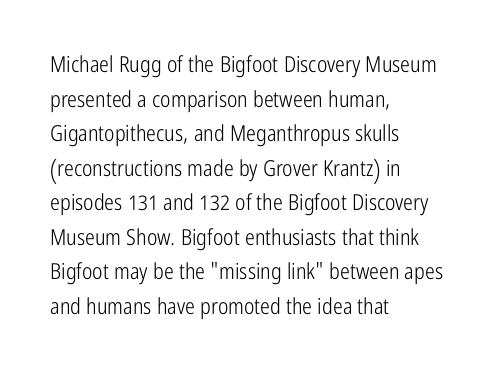
Q: Is the text bold? A: No.
Q: Is the text italic (slanted)? A: No, it is upright.
Q: Is the text underlined? A: No.
Q: How is the paragraph aligned? A: Left-aligned.
Q: Is the spacing between letters normal or unusually wide? A: Normal.
Q: Is the spacing between lines tight, normal or loose? A: Normal.
